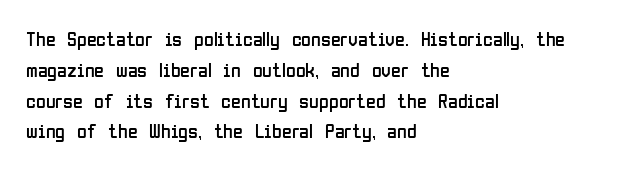
Q: Is the text bold? A: No.
Q: Is the text italic (slanted)? A: No, it is upright.
Q: Is the text underlined? A: No.
Q: How is the paragraph aligned? A: Left-aligned.
Q: Is the spacing between letters normal or unusually wide? A: Normal.
Q: Is the spacing between lines tight, normal or loose? A: Normal.
